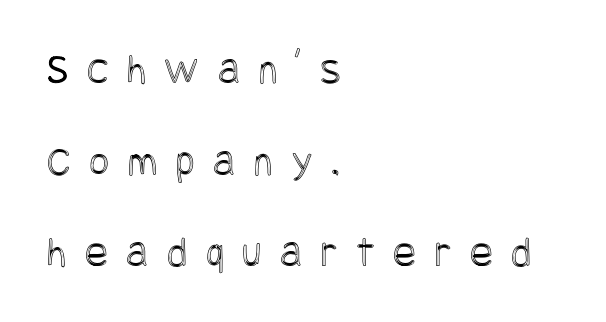
Each new line begins a long way beneath the previous one. A typesetter would mark this as roman, not italic. The compositor pushed each line to the left boundary. Rule under the text: the space is simply empty. Short note: letters widely spaced.
